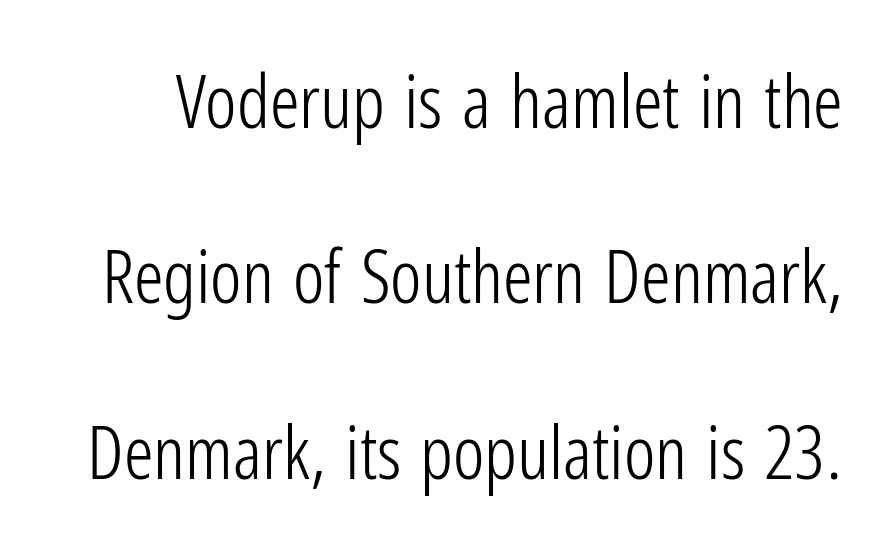
{"serif": "no", "italic": "no", "bold": "no", "weight": "light", "width": "condensed", "stroke_contrast": "low", "x_height": "medium", "monospaced": "no", "underline": "no", "line_spacing": "loose", "line_spacing_ratio": 2.37, "letter_spacing": "normal", "letter_spacing_em": 0.0, "glyph_px": 74}
